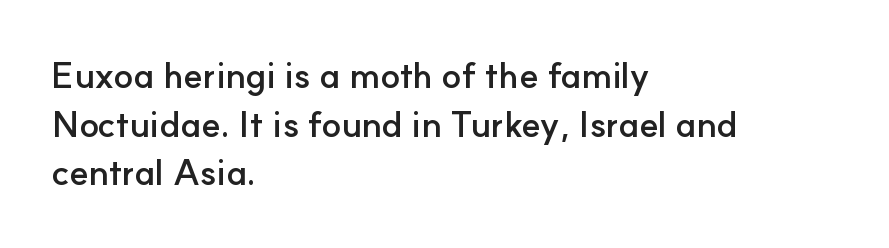
{"serif": "no", "italic": "no", "bold": "yes", "weight": "semibold", "width": "normal", "stroke_contrast": "low", "x_height": "small", "monospaced": "no", "underline": "no", "align": "left", "line_spacing": "normal", "line_spacing_ratio": 1.35, "letter_spacing": "normal", "letter_spacing_em": 0.0, "glyph_px": 36}
